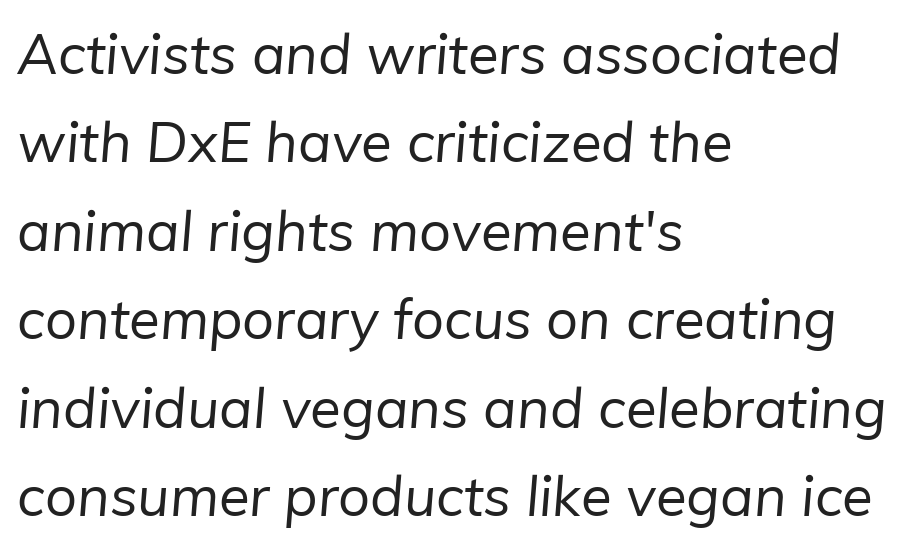
The image shows 56 px regular-weight sans-serif type; set left-aligned, normal line spacing (1.58x), normal letter spacing, not underlined; low stroke contrast and a medium x-height.
